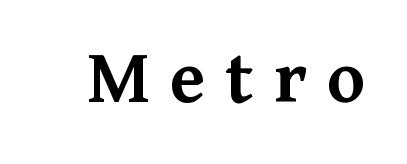
Q: Is the text bold? A: Yes.
Q: Is the text italic (slanted)? A: No, it is upright.
Q: Is the typeface a serif or a sans-serif typeface? A: Serif.
Q: Is the text underlined? A: No.
Q: Is the spacing between letters normal or unusually wide? A: Unusually wide.
Q: Width (condensed, normal, or wide)? A: Normal.
Q: Stroke contrast? A: Medium.
Q: x-height? A: Medium.
Q: Monospaced? A: No.
